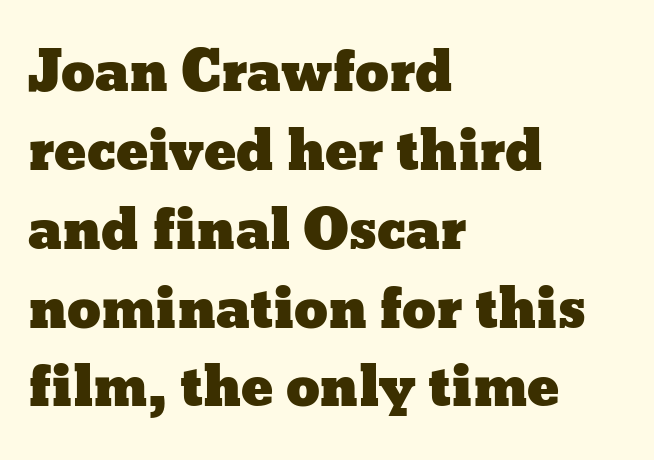
{"italic": "no", "width": "wide", "stroke_contrast": "low", "x_height": "medium", "monospaced": "no", "underline": "no", "align": "left", "line_spacing": "normal", "line_spacing_ratio": 1.46, "letter_spacing": "normal", "letter_spacing_em": 0.0, "glyph_px": 54}
